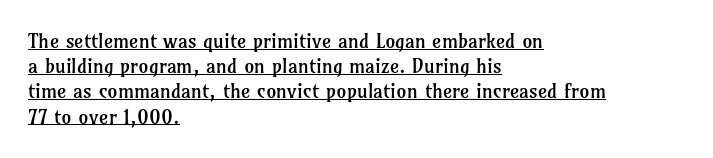
The image shows 20 px text type, upright; set left-aligned, normal line spacing (1.26x), normal letter spacing, underlined.
